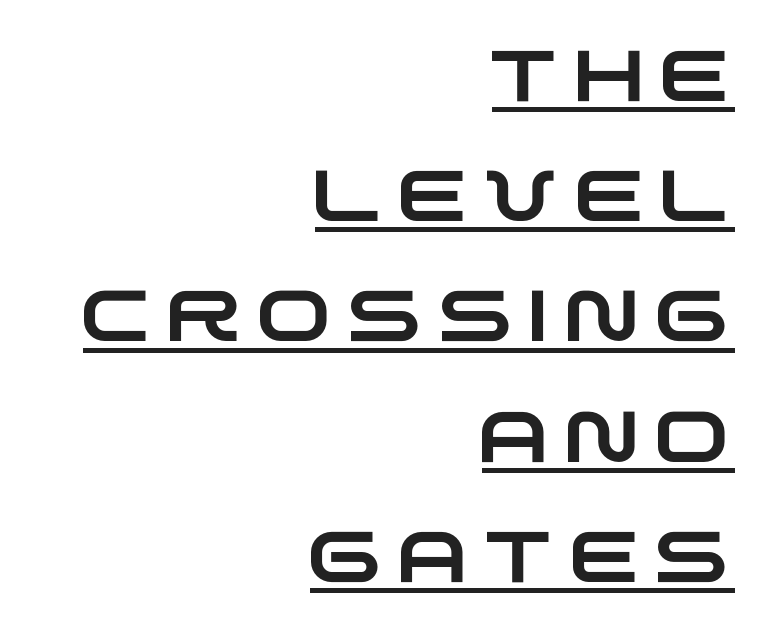
In terms of leading, this rendering sits right in the middle. This sample uses expanded letter spacing, leaving extra air between glyphs. The lines in this sample share a right terminus and differ only in where they begin. The face used here appears with an underline applied. This sample has the flowing, uneven cadence of proportional lettering. The glyphs in this specimen are sans serif.
